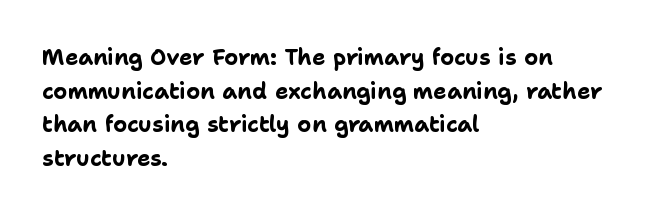
{"italic": "no", "bold": "yes", "underline": "no", "align": "left", "line_spacing": "normal", "line_spacing_ratio": 1.53, "letter_spacing": "normal", "letter_spacing_em": 0.0, "glyph_px": 22}
